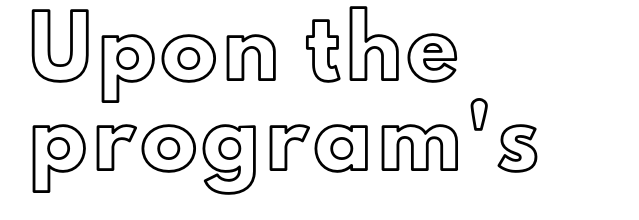
Words float on clear page, feet unadorned. Short and long lines alike share a common starting point at left. The rendering uses natural spacing where letterforms have individual widths. Unlike italic type, these characters show no tilt at all. What's the leading like? Ordinary, nothing unusual.
